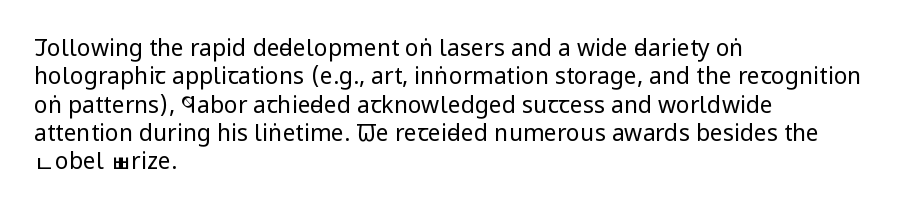
Nobody touched the tracking dial on this one. Visually the block forms a straight wall on the left and a jagged coastline on the right. Posture: upright roman. Beneath every word, the page is bare.
